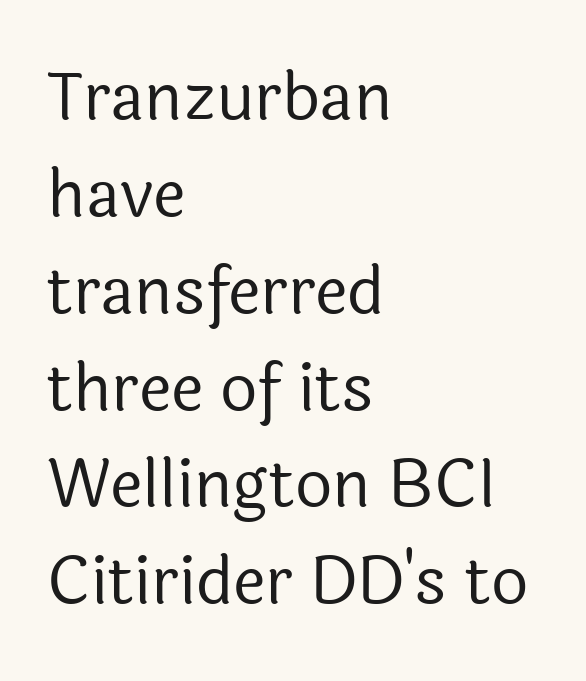
These lines are rendered in a variable-pitch font. Is the block centered? No — it sits flush against the left margin. No extra tracking has been applied to these lines. Typographically, this falls in the sans-serif category.
